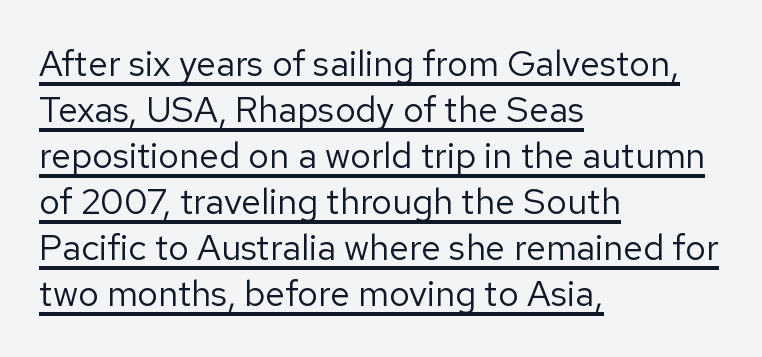
{"serif": "no", "italic": "no", "bold": "no", "weight": "regular", "width": "normal", "stroke_contrast": "low", "x_height": "medium", "monospaced": "no", "underline": "yes", "align": "left", "line_spacing": "normal", "line_spacing_ratio": 1.28, "letter_spacing": "normal", "letter_spacing_em": 0.0, "glyph_px": 36}
